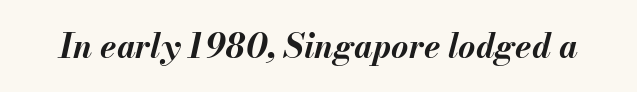
Q: Is the text bold? A: Yes.
Q: Is the text italic (slanted)? A: Yes, it leans right by about 13 degrees.
Q: Is the text underlined? A: No.
Q: Is the spacing between letters normal or unusually wide? A: Normal.
Q: Width (condensed, normal, or wide)? A: Normal.
Q: Stroke contrast? A: Medium.
Q: x-height? A: Small.
Q: Monospaced? A: No.
